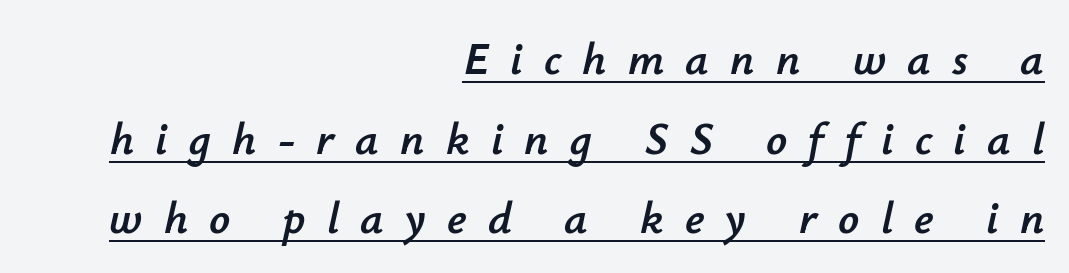
Like a heading marked for emphasis, these lines bear an underscore. The ragged edge is on the left, which tells us the setting is flush right. Students, note that the glyphs here are deliberately spaced far apart. When letters slant like this, we call the style italic. Character widths vary here, with narrow letters taking less room than wide ones.
